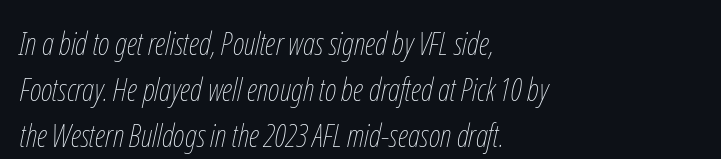
{"italic": "yes", "lean": "right", "slant_degrees": 12, "bold": "no", "weight": "thin", "width": "condensed", "stroke_contrast": "low", "x_height": "medium", "monospaced": "no", "underline": "no", "align": "left", "line_spacing": "normal", "line_spacing_ratio": 1.44, "letter_spacing": "normal", "letter_spacing_em": 0.0, "glyph_px": 32}
